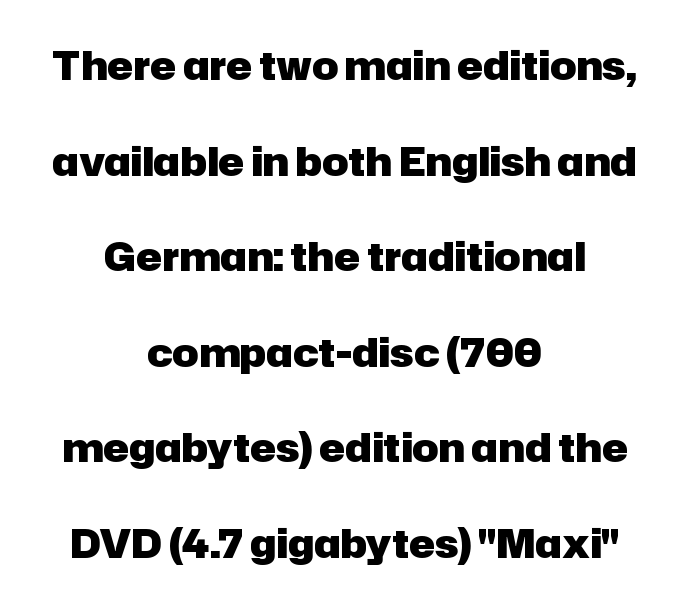
Q: Is the text bold? A: Yes.
Q: Is the text italic (slanted)? A: No, it is upright.
Q: Is the typeface a serif or a sans-serif typeface? A: Sans-serif.
Q: Is the text underlined? A: No.
Q: How is the paragraph aligned? A: Centered.
Q: Is the spacing between letters normal or unusually wide? A: Normal.
Q: Is the spacing between lines tight, normal or loose? A: Loose.
Q: Width (condensed, normal, or wide)? A: Normal.
Q: Stroke contrast? A: Low.
Q: x-height? A: Medium.
Q: Monospaced? A: No.
